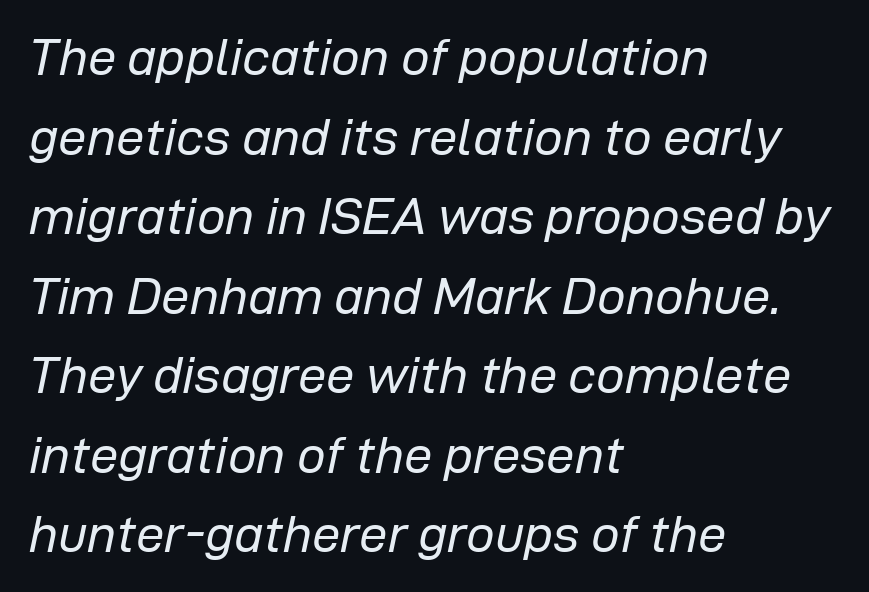
The letters advance in unequal steps, a hallmark of proportional type. Caption: standard tracking, unaltered. You can tell it's italic because the verticals aren't actually vertical. Horizontal alignment here is leftward, the default for most running prose. Beneath every word, the page is bare.
